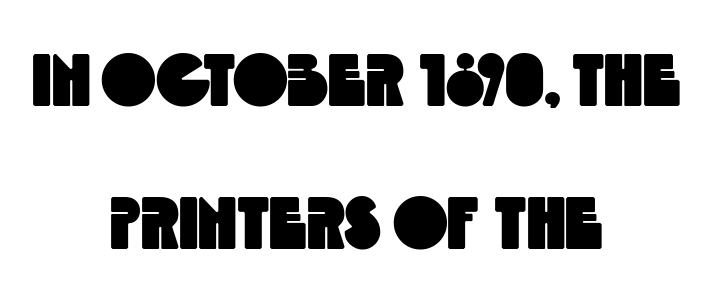
Letters rest on an invisible, unmarked baseline. You could call the tracking neutral — neither tight nor loose. Where is the straight margin? There isn't one; the lines are centered. Serifs: no, the terminals of the letterforms are clean. Each letter keeps its own natural width here, so spacing adapts to shape.
